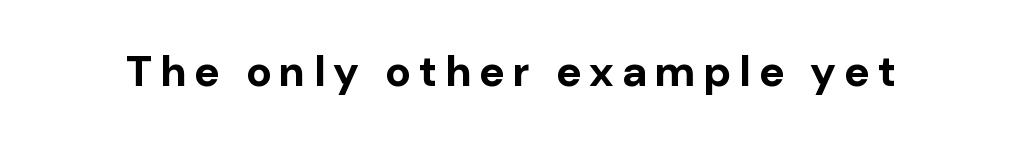
The image shows 43 px bold sans-serif type, upright; set not underlined; low stroke contrast and a medium x-height.
